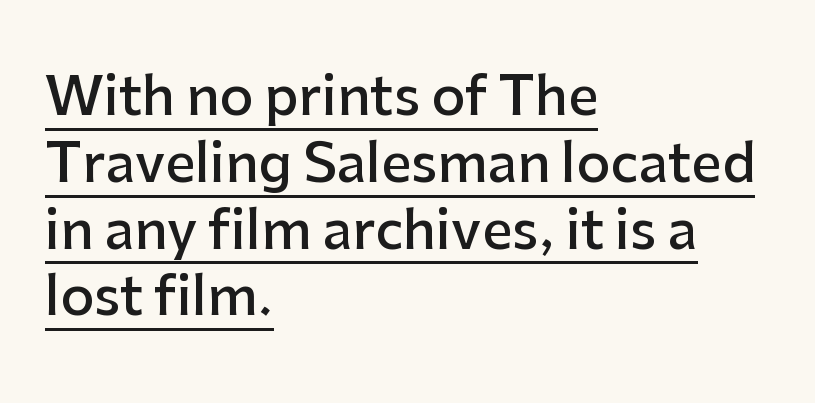
Here the designer chose a conventional face with non-uniform glyph widths. The text was rendered using a sans face with plain stroke endings. A typesetter would call this zero additional tracking. Each line of the rendering has a horizontal stroke beneath the glyphs. Quick note: not italic, upright.
